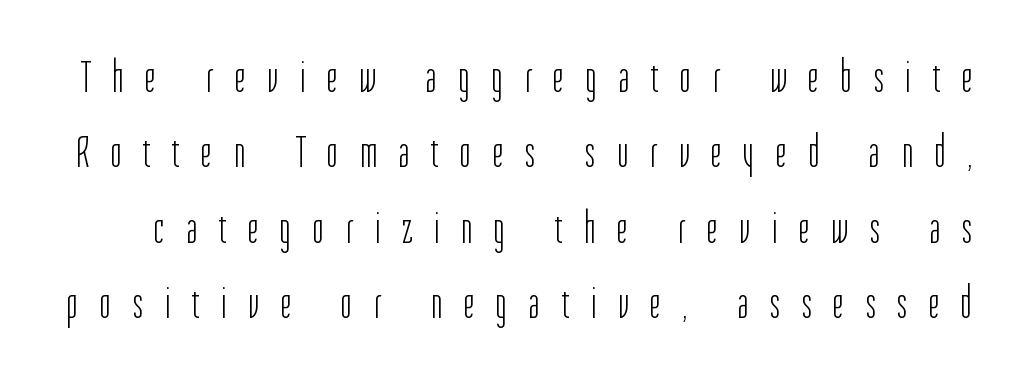
{"serif": "no", "italic": "no", "bold": "no", "weight": "light", "width": "condensed", "stroke_contrast": "low", "x_height": "medium", "monospaced": "no", "underline": "no", "line_spacing": "normal", "line_spacing_ratio": 1.64, "letter_spacing": "wide", "letter_spacing_em": 0.48, "glyph_px": 46}
